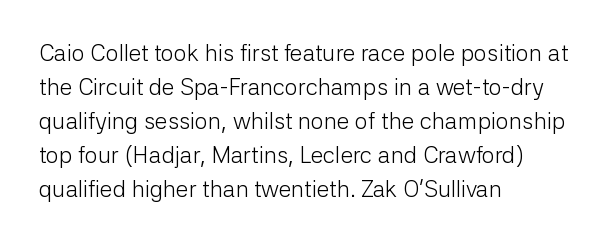
{"italic": "no", "bold": "no", "underline": "no", "align": "left", "line_spacing": "normal", "line_spacing_ratio": 1.48, "letter_spacing": "normal", "letter_spacing_em": 0.0, "glyph_px": 23}
